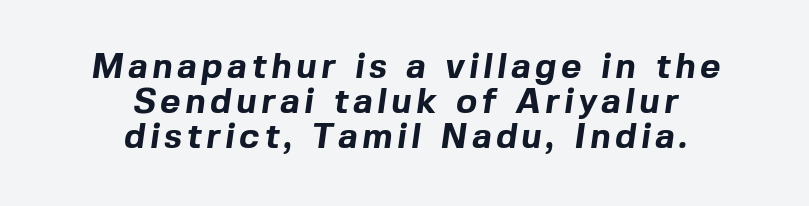
The image shows 35 px bold sans-serif type; set centered, tight line spacing (1.0x), not underlined; a medium x-height.
